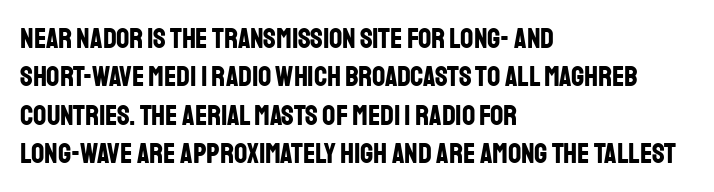
{"serif": "no", "italic": "no", "bold": "yes", "weight": "bold", "width": "condensed", "stroke_contrast": "low", "x_height": "large", "monospaced": "no", "underline": "no", "align": "left", "line_spacing": "normal", "line_spacing_ratio": 1.32, "letter_spacing": "normal", "letter_spacing_em": 0.0, "glyph_px": 29}
